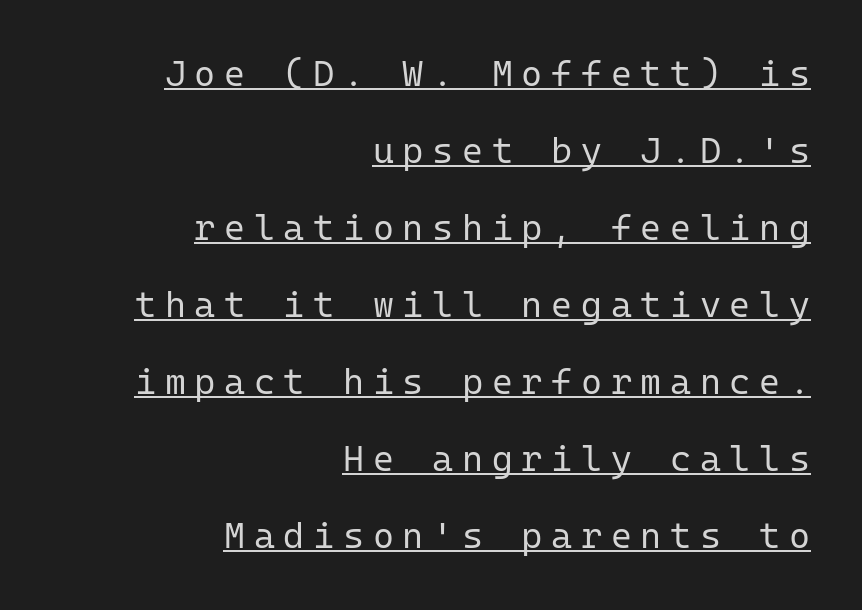
The image shows 36 px regular-weight sans-serif type, upright, monospaced; set right-aligned, loose line spacing (2.14x), unusually wide letter spacing (+0.24 em), underlined; low stroke contrast and a medium x-height.
